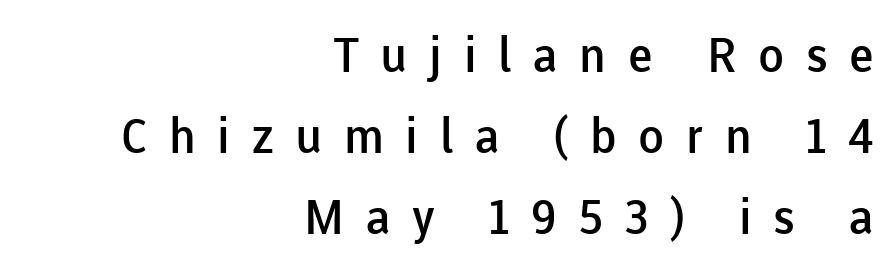
{"serif": "no", "italic": "no", "bold": "semi", "weight": "semibold", "width": "normal", "stroke_contrast": "low", "x_height": "medium", "monospaced": "no", "underline": "no", "align": "right", "line_spacing": "normal", "line_spacing_ratio": 1.69, "letter_spacing": "wide", "letter_spacing_em": 0.45, "glyph_px": 48}
